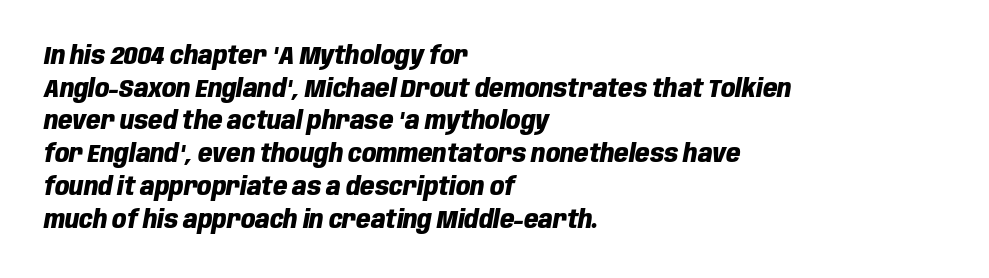
The image shows 25 px bold type, italic (leaning right); set left-aligned, normal line spacing (1.31x), normal letter spacing, not underlined.
